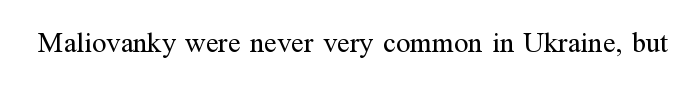
Q: Is the text bold? A: No.
Q: Is the text italic (slanted)? A: No, it is upright.
Q: Is the typeface a serif or a sans-serif typeface? A: Serif.
Q: Is the text underlined? A: No.
Q: Is the spacing between letters normal or unusually wide? A: Normal.
Q: Width (condensed, normal, or wide)? A: Normal.
Q: Stroke contrast? A: Medium.
Q: x-height? A: Medium.
Q: Monospaced? A: No.
